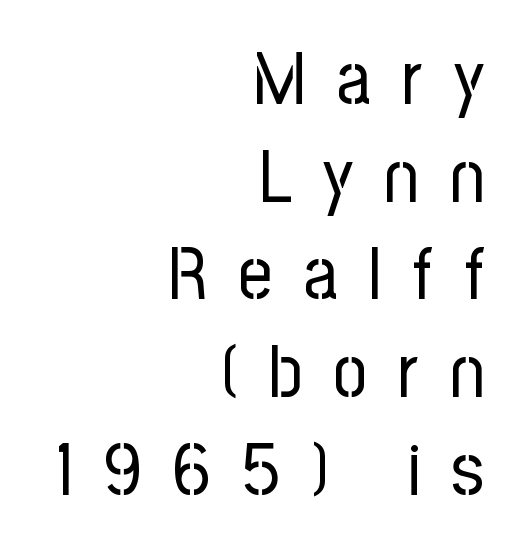
The image shows 74 px regular-weight, condensed sans-serif type, upright; set right-aligned, normal line spacing (1.32x), unusually wide letter spacing (+0.42 em), not underlined; low stroke contrast and a medium x-height.
